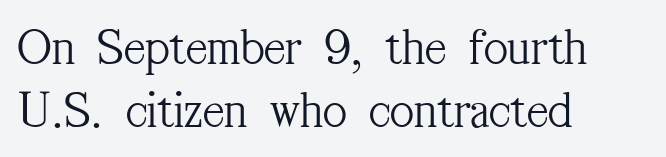
Letterform terminals end in serifs throughout the passage. The letterforms sit at book weight or below. Rule under the text: the space is simply empty. Left-aligned paragraph, ragged on the right. Notice how the stems are strictly vertical — no italics here.
